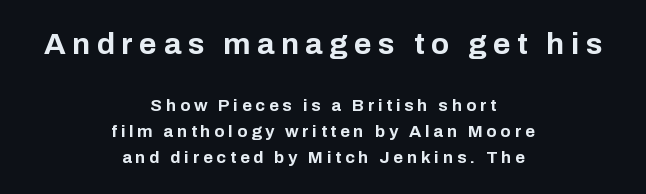
The image shows 30 px bold sans-serif type, upright; set centered, normal line spacing (1.51x), unusually wide letter spacing (+0.22 em), not underlined; the first (top) block is 1.76x larger; low stroke contrast and a medium x-height.
